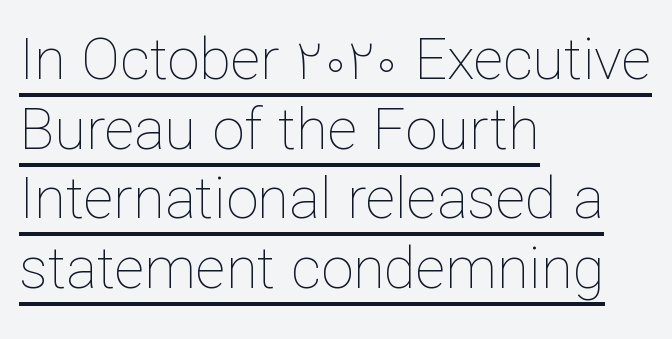
The strokes are not fattened; the text isn't bold. The lettering holds an erect, upright posture throughout. The sample's only ornament is a line tracing under the words. Looks like regular typesetting: each glyph gets only the width it needs. How are the letters spaced? Ordinarily, with no added tracking. These lines are set flush left with a ragged right edge.
